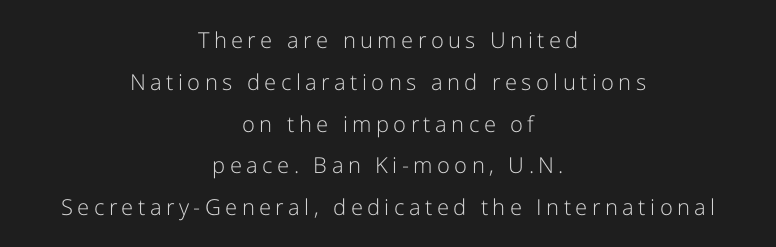
The image shows 22 px text type, upright; set centered, loose line spacing (1.9x), unusually wide letter spacing (+0.2 em), not underlined.
